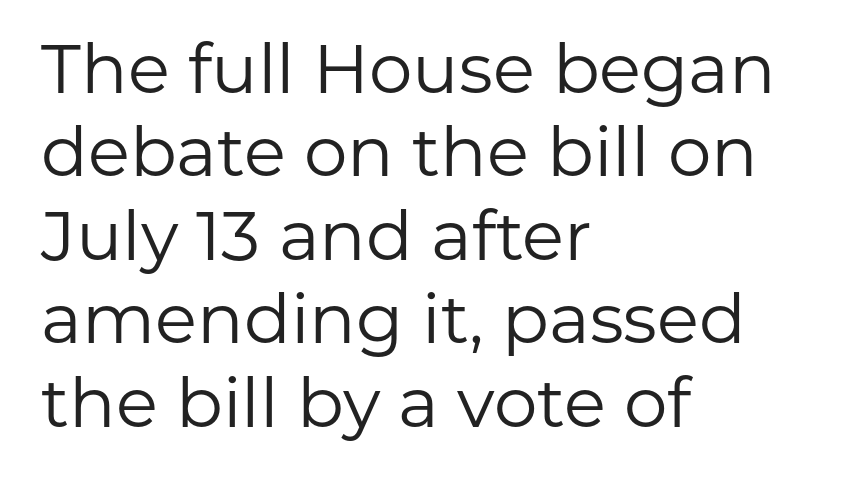
{"serif": "no", "italic": "no", "bold": "no", "weight": "regular", "width": "normal", "stroke_contrast": "low", "x_height": "medium", "monospaced": "no", "underline": "no", "align": "left", "line_spacing_ratio": 1.21, "letter_spacing": "normal", "letter_spacing_em": 0.0, "glyph_px": 69}
